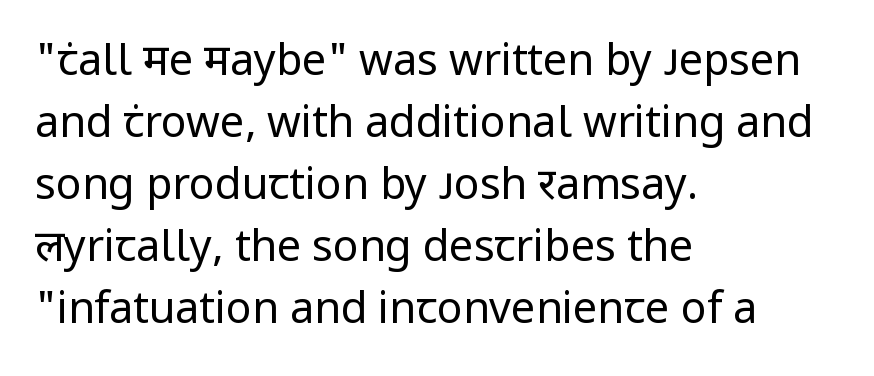
The image shows 43 px regular-weight sans-serif type, upright; set left-aligned, normal line spacing (1.44x), normal letter spacing, not underlined; low stroke contrast and a medium x-height.
